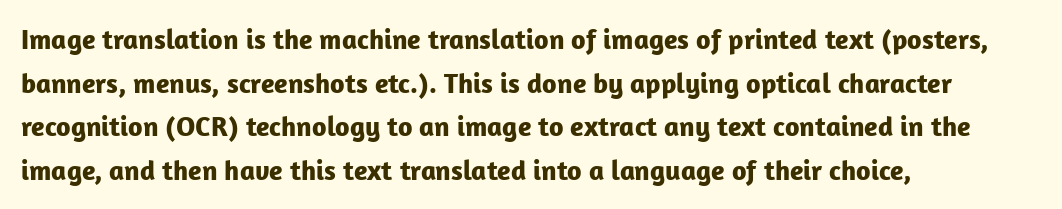
{"serif": "no", "italic": "no", "bold": "yes", "weight": "bold", "width": "normal", "stroke_contrast": "low", "x_height": "medium", "monospaced": "no", "underline": "no", "align": "left", "line_spacing": "normal", "line_spacing_ratio": 1.56, "letter_spacing": "normal", "letter_spacing_em": 0.0, "glyph_px": 28}
